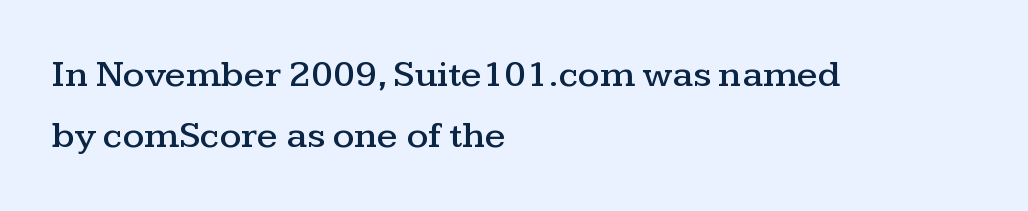
Q: Is the text italic (slanted)? A: No, it is upright.
Q: Is the typeface a serif or a sans-serif typeface? A: Serif.
Q: Is the text underlined? A: No.
Q: How is the paragraph aligned? A: Left-aligned.
Q: Is the spacing between letters normal or unusually wide? A: Normal.
Q: Is the spacing between lines tight, normal or loose? A: Normal.
Q: Width (condensed, normal, or wide)? A: Wide.
Q: Stroke contrast? A: Medium.
Q: x-height? A: Medium.
Q: Monospaced? A: No.
